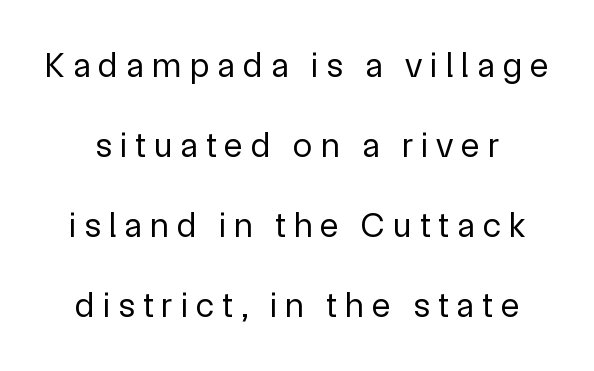
The image shows 35 px regular-weight sans-serif type, upright; set loose line spacing (2.29x), unusually wide letter spacing (+0.23 em), not underlined; a medium x-height.
